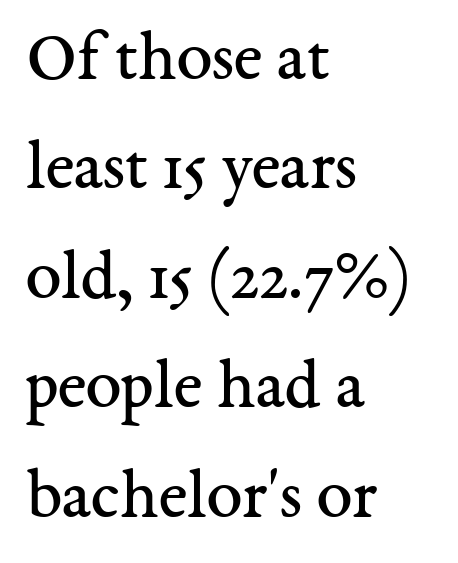
Q: Is the text bold? A: No.
Q: Is the text italic (slanted)? A: No, it is upright.
Q: Is the typeface a serif or a sans-serif typeface? A: Serif.
Q: Is the text underlined? A: No.
Q: How is the paragraph aligned? A: Left-aligned.
Q: Is the spacing between letters normal or unusually wide? A: Normal.
Q: Is the spacing between lines tight, normal or loose? A: Normal.
Q: Width (condensed, normal, or wide)? A: Normal.
Q: Stroke contrast? A: Medium.
Q: x-height? A: Medium.
Q: Monospaced? A: No.
